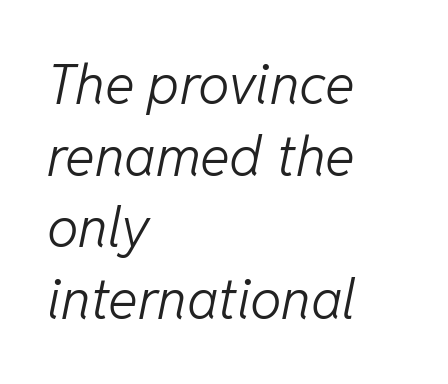
{"italic": "yes", "lean": "right", "slant_degrees": 11, "bold": "no", "weight": "light", "width": "normal", "stroke_contrast": "low", "x_height": "medium", "monospaced": "no", "underline": "no", "align": "left", "line_spacing": "normal", "line_spacing_ratio": 1.28, "letter_spacing": "normal", "letter_spacing_em": 0.0, "glyph_px": 56}
